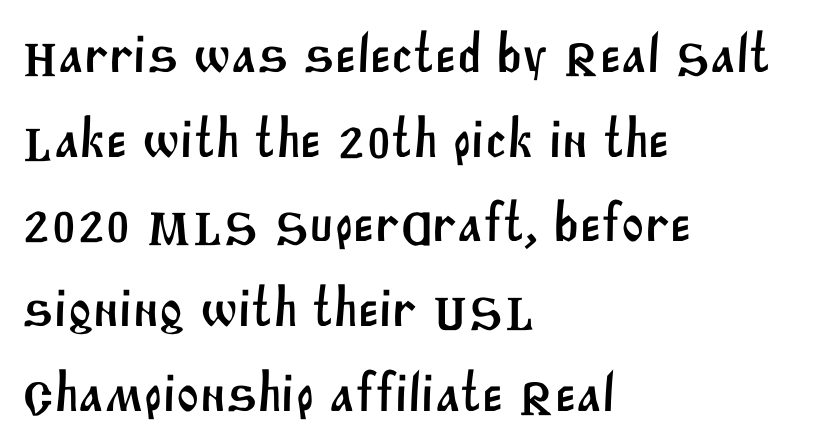
Q: Is the typeface a serif or a sans-serif typeface? A: Sans-serif.
Q: Is the text underlined? A: No.
Q: How is the paragraph aligned? A: Left-aligned.
Q: Is the spacing between letters normal or unusually wide? A: Normal.
Q: Is the spacing between lines tight, normal or loose? A: Normal.
Q: Width (condensed, normal, or wide)? A: Normal.
Q: Stroke contrast? A: Medium.
Q: x-height? A: Large.
Q: Monospaced? A: No.
